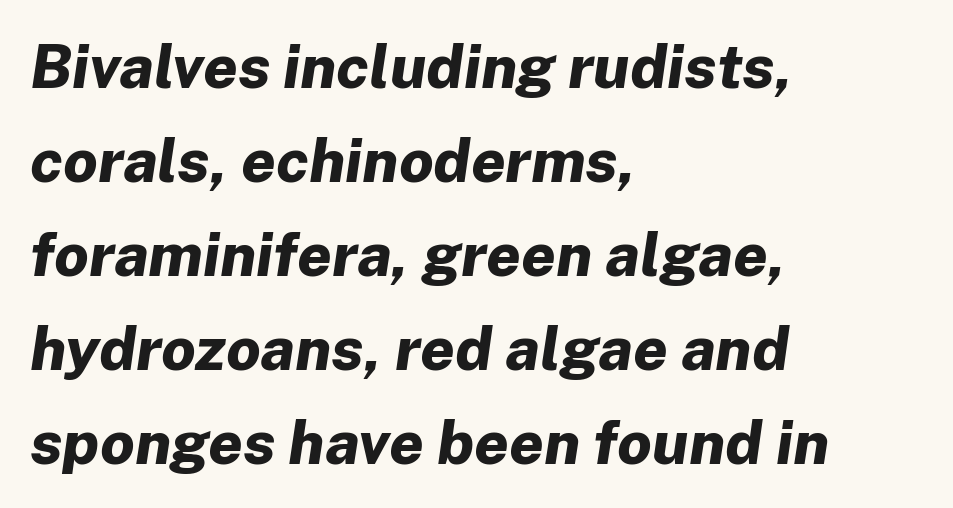
The image shows 61 px bold type, italic (leaning right); set left-aligned, normal line spacing (1.54x), normal letter spacing, not underlined; low stroke contrast and a medium x-height.
